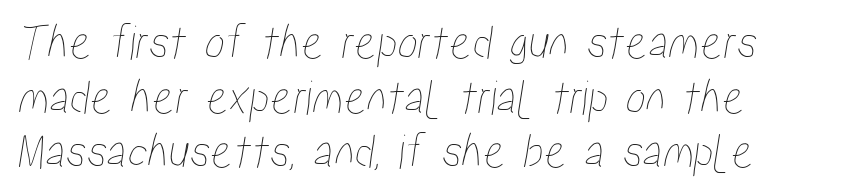
The image shows 51 px condensed type; set left-aligned, tight line spacing (1.07x), normal letter spacing, not underlined; low stroke contrast and a medium x-height.
